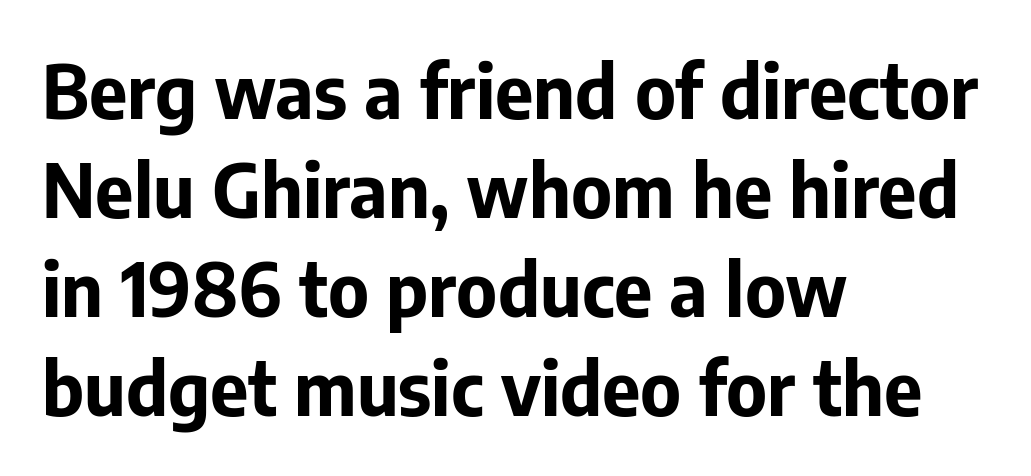
{"serif": "no", "italic": "no", "bold": "yes", "weight": "bold", "width": "normal", "stroke_contrast": "low", "x_height": "medium", "monospaced": "no", "underline": "no", "align": "left", "line_spacing": "normal", "line_spacing_ratio": 1.34, "letter_spacing": "normal", "letter_spacing_em": 0.0, "glyph_px": 74}
